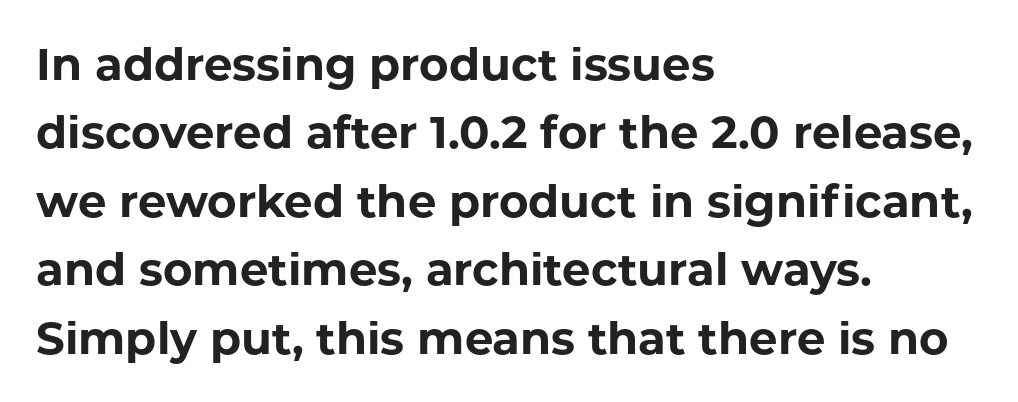
Q: Is the text bold? A: Yes.
Q: Is the text italic (slanted)? A: No, it is upright.
Q: Is the typeface a serif or a sans-serif typeface? A: Sans-serif.
Q: Is the text underlined? A: No.
Q: How is the paragraph aligned? A: Left-aligned.
Q: Is the spacing between letters normal or unusually wide? A: Normal.
Q: Is the spacing between lines tight, normal or loose? A: Normal.
Q: Width (condensed, normal, or wide)? A: Normal.
Q: Stroke contrast? A: Low.
Q: x-height? A: Medium.
Q: Monospaced? A: No.
